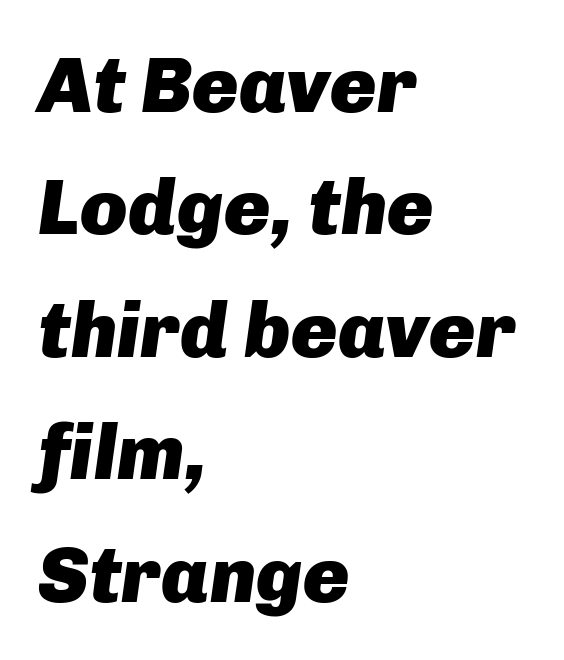
Q: Is the text bold? A: Yes.
Q: Is the text italic (slanted)? A: Yes, it leans right by about 8 degrees.
Q: Is the text underlined? A: No.
Q: How is the paragraph aligned? A: Left-aligned.
Q: Is the spacing between letters normal or unusually wide? A: Normal.
Q: Is the spacing between lines tight, normal or loose? A: Normal.
Q: Width (condensed, normal, or wide)? A: Normal.
Q: Stroke contrast? A: Low.
Q: x-height? A: Medium.
Q: Monospaced? A: No.
